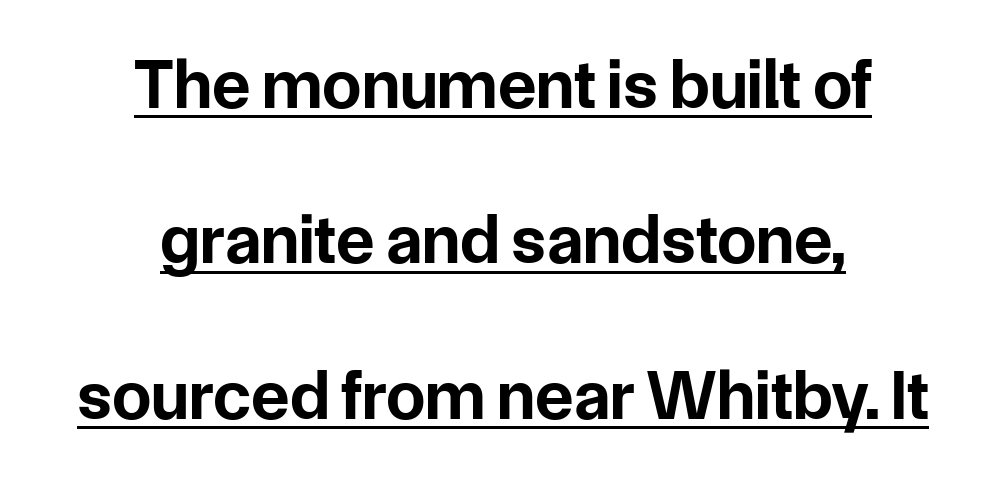
Q: Is the text bold? A: Yes.
Q: Is the text italic (slanted)? A: No, it is upright.
Q: Is the typeface a serif or a sans-serif typeface? A: Sans-serif.
Q: Is the text underlined? A: Yes.
Q: How is the paragraph aligned? A: Centered.
Q: Is the spacing between letters normal or unusually wide? A: Normal.
Q: Is the spacing between lines tight, normal or loose? A: Loose.
Q: Width (condensed, normal, or wide)? A: Normal.
Q: Stroke contrast? A: Low.
Q: x-height? A: Medium.
Q: Monospaced? A: No.
